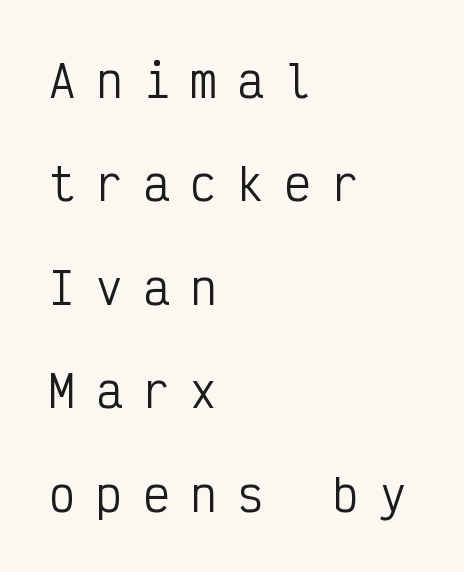
{"serif": "no", "italic": "no", "bold": "no", "weight": "regular", "width": "condensed", "stroke_contrast": "low", "x_height": "medium", "monospaced": "yes", "underline": "no", "align": "left", "line_spacing": "loose", "line_spacing_ratio": 2.35, "letter_spacing": "wide", "letter_spacing_em": 0.47, "glyph_px": 44}
